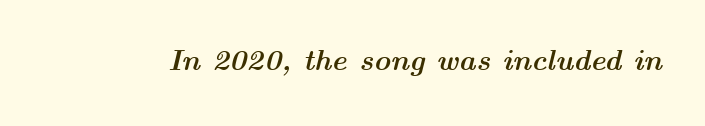
The image shows 29 px semibold, wide type, italic (leaning right); set normal letter spacing, not underlined; medium stroke contrast and a medium x-height.
